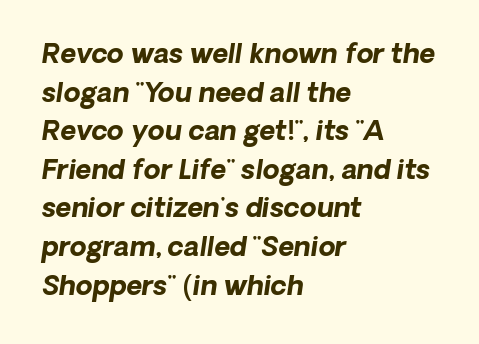
The paragraph has a hard left edge and a soft right edge. Quick note: italic. The type is set solid horizontally, with unmodified tracking. The strip under each line holds only bare page. Students, this is bold: see how much ink each stroke carries. Evenly set lines give the paragraph a standard silhouette.
